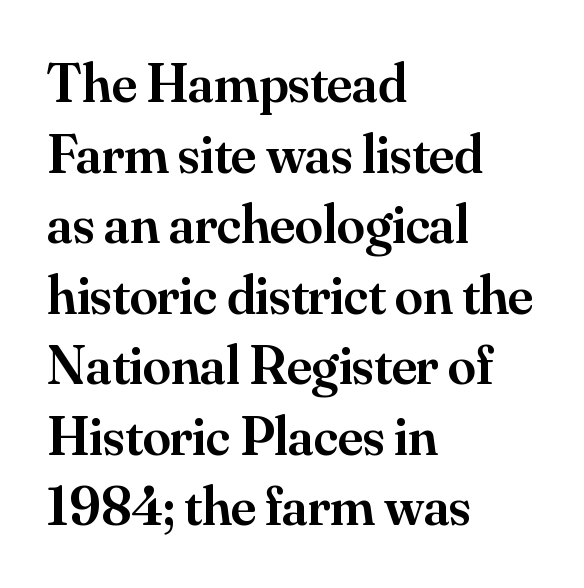
Q: Is the text bold? A: Semi-bold.
Q: Is the text italic (slanted)? A: No, it is upright.
Q: Is the typeface a serif or a sans-serif typeface? A: Serif.
Q: Is the text underlined? A: No.
Q: How is the paragraph aligned? A: Left-aligned.
Q: Is the spacing between letters normal or unusually wide? A: Normal.
Q: Is the spacing between lines tight, normal or loose? A: Normal.
Q: Width (condensed, normal, or wide)? A: Normal.
Q: Stroke contrast? A: Medium.
Q: x-height? A: Small.
Q: Monospaced? A: No.
